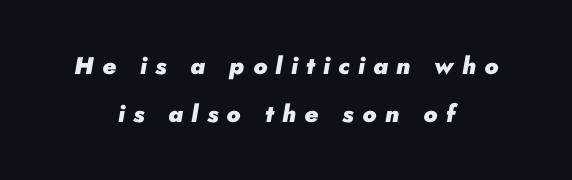
The image shows 24 px bold type, italic (leaning right); set centered, loose line spacing (2.01x), unusually wide letter spacing (+0.35 em), not underlined.
